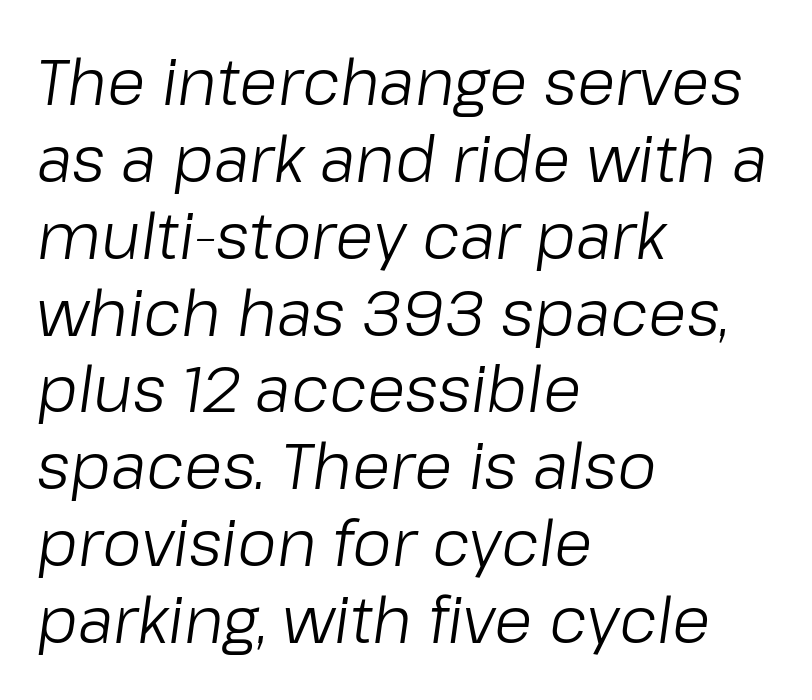
The image shows 63 px light type, italic (leaning right); set left-aligned, line spacing 1.22x, normal letter spacing, not underlined; low stroke contrast and a medium x-height.
